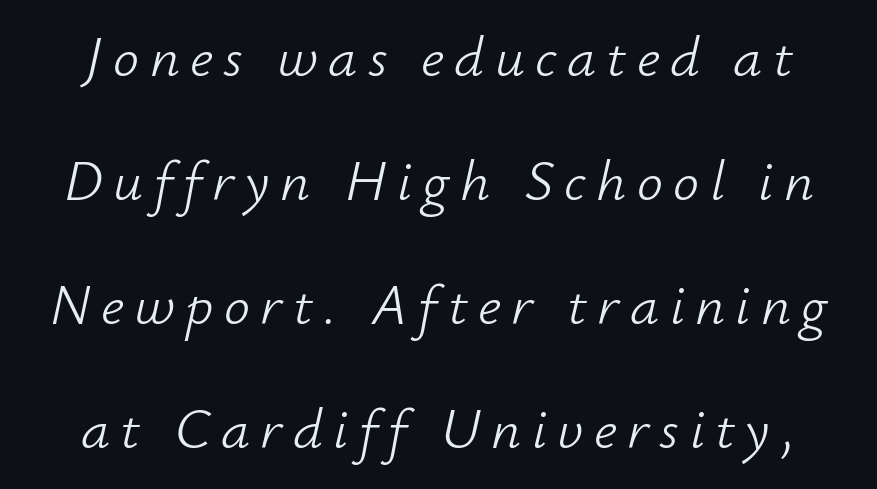
The image shows 58 px light type, italic (leaning right); set loose line spacing (2.14x), not underlined; low stroke contrast and a small x-height.
